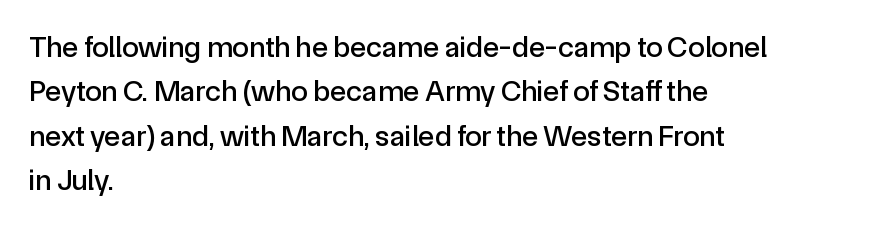
Q: Is the text italic (slanted)? A: No, it is upright.
Q: Is the typeface a serif or a sans-serif typeface? A: Sans-serif.
Q: Is the text underlined? A: No.
Q: How is the paragraph aligned? A: Left-aligned.
Q: Is the spacing between letters normal or unusually wide? A: Normal.
Q: Is the spacing between lines tight, normal or loose? A: Normal.
Q: Width (condensed, normal, or wide)? A: Normal.
Q: x-height? A: Medium.
Q: Monospaced? A: No.
